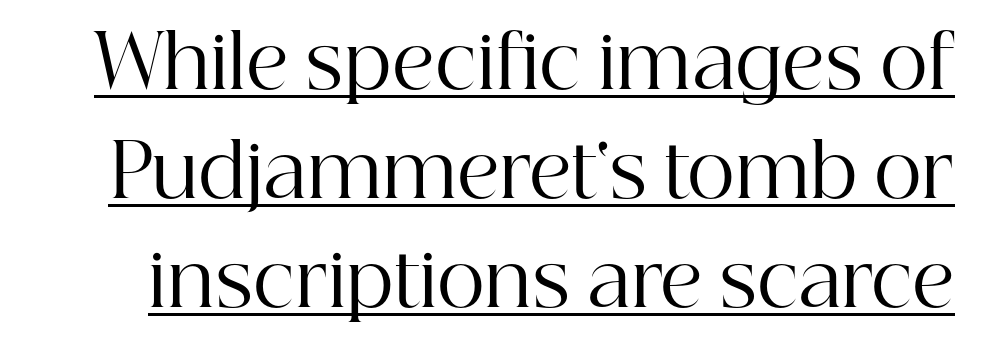
{"serif": "yes", "italic": "no", "bold": "no", "weight": "regular", "width": "normal", "stroke_contrast": "high", "x_height": "medium", "monospaced": "no", "underline": "yes", "line_spacing": "normal", "line_spacing_ratio": 1.47, "letter_spacing": "normal", "letter_spacing_em": 0.0, "glyph_px": 74}
